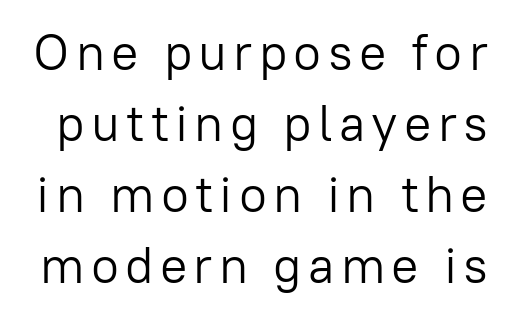
Q: Is the text bold? A: No.
Q: Is the text italic (slanted)? A: No, it is upright.
Q: Is the typeface a serif or a sans-serif typeface? A: Sans-serif.
Q: Is the text underlined? A: No.
Q: Is the spacing between lines tight, normal or loose? A: Normal.
Q: Width (condensed, normal, or wide)? A: Normal.
Q: Stroke contrast? A: Low.
Q: x-height? A: Medium.
Q: Monospaced? A: No.
